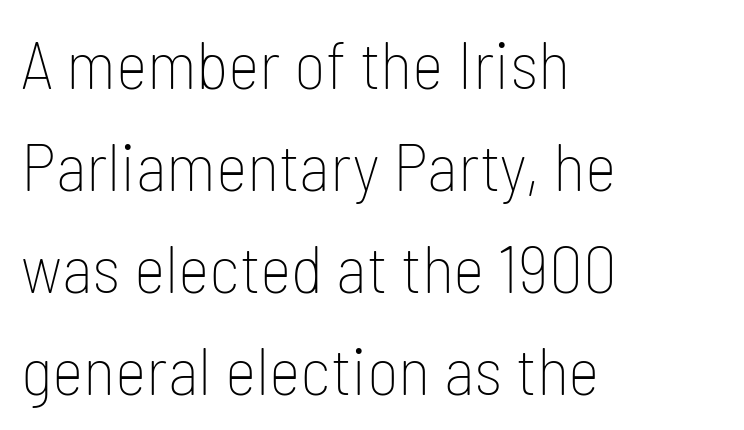
A typesetter would mark this as roman, not italic. Spacing between characters is what you'd get straight out of the box. Look at the bottom of the vertical strokes: they stop flat, with no serifs. This rendering uses left alignment, leaving the right contour irregular. Think of a printed novel: that variable character pitch is what you see here.
